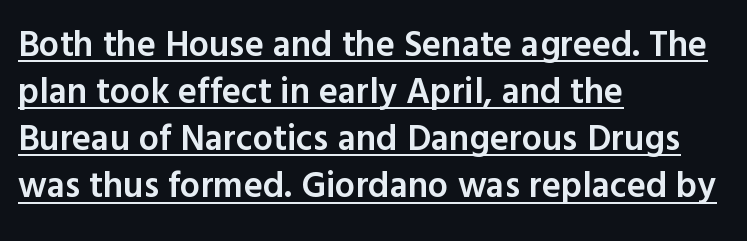
Caption: standard tracking, unaltered. Look at the stroke-to-counter ratio: somewhat heavy, a semibold. The letters carry no serifs — their stems end cleanly without finishing strokes. The letters stand straight up with perfectly vertical stems. This is underlined copy, the kind a proofreader might mark for attention. Looks like regular typesetting: each glyph gets only the width it needs.
